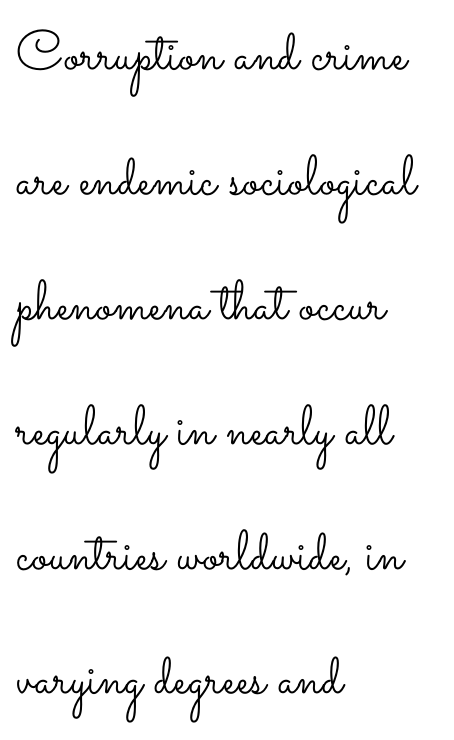
The image shows 56 px light, wide type; set left-aligned, loose line spacing (2.23x), normal letter spacing, not underlined; low stroke contrast and a small x-height.
